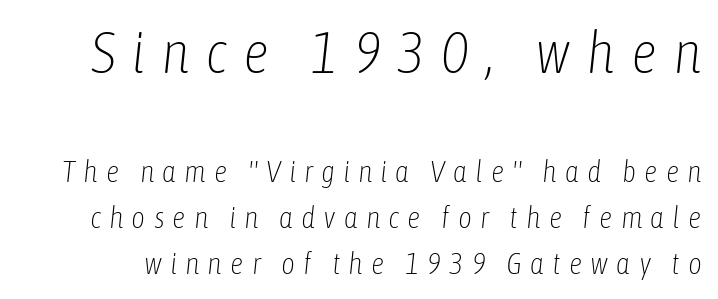
Q: Is the text bold? A: No.
Q: Is the text italic (slanted)? A: Yes, it leans right by about 6 degrees.
Q: Is the text underlined? A: No.
Q: Is the spacing between letters normal or unusually wide? A: Unusually wide.
Q: Is the spacing between lines tight, normal or loose? A: Normal.
Q: Which block of text is set in a larger size, the first (top) or the second (bottom)? A: The first (top) one.
Q: Width (condensed, normal, or wide)? A: Condensed.
Q: Stroke contrast? A: Low.
Q: x-height? A: Medium.
Q: Monospaced? A: No.
